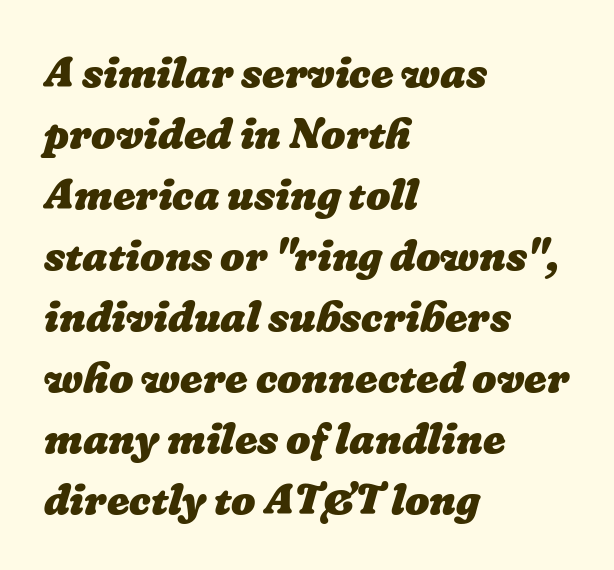
{"bold": "yes", "weight": "heavy", "width": "normal", "stroke_contrast": "low", "x_height": "medium", "monospaced": "no", "underline": "no", "align": "left", "line_spacing": "normal", "line_spacing_ratio": 1.42, "letter_spacing": "normal", "letter_spacing_em": 0.0, "glyph_px": 43}
